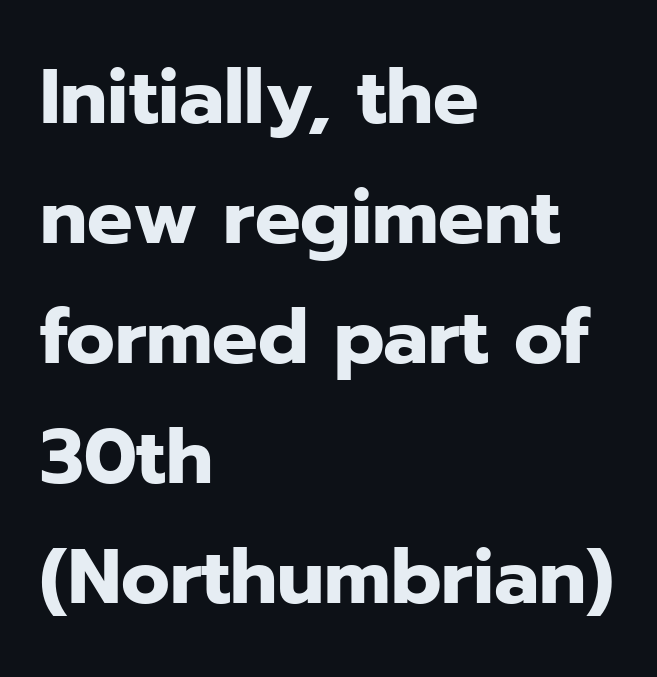
The image shows 76 px heavy sans-serif type, upright; set left-aligned, normal line spacing (1.58x), normal letter spacing, not underlined; low stroke contrast and a medium x-height.
